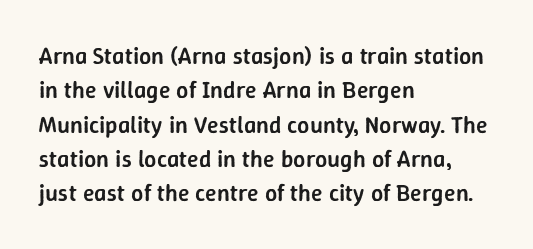
Between one letter and the next there's only the usual sliver of space. Underline: absent. Short and long lines alike share a common starting point at left. Compared with typical paragraphs, the rows here are spaced about the same.
